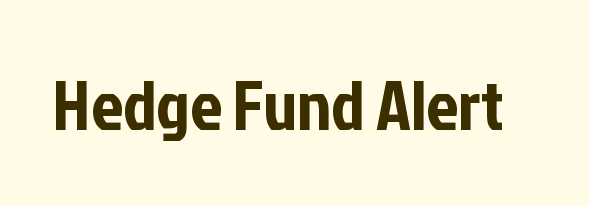
{"serif": "no", "italic": "no", "width": "condensed", "stroke_contrast": "low", "x_height": "medium", "monospaced": "no", "underline": "no", "letter_spacing": "normal", "letter_spacing_em": 0.0, "glyph_px": 71}
